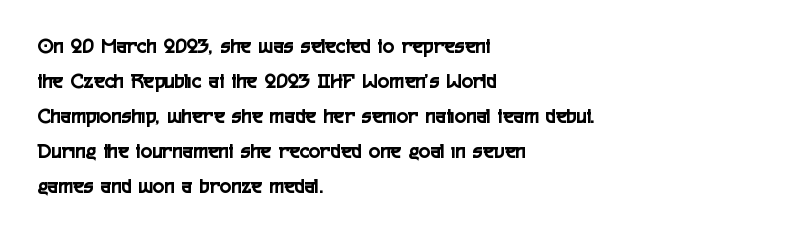
Q: Is the text italic (slanted)? A: No, it is upright.
Q: Is the text underlined? A: No.
Q: How is the paragraph aligned? A: Left-aligned.
Q: Is the spacing between letters normal or unusually wide? A: Normal.
Q: Is the spacing between lines tight, normal or loose? A: Normal.
